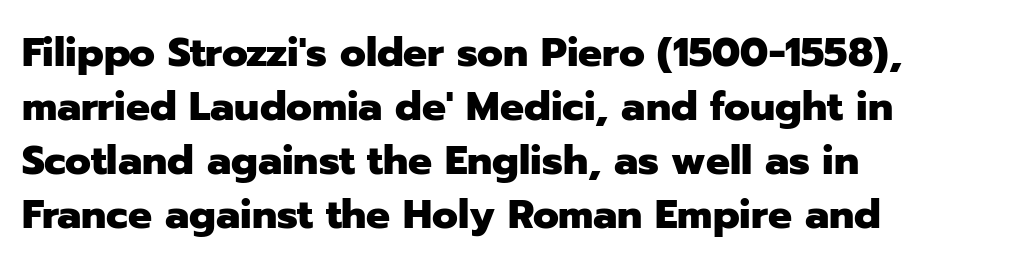
Q: Is the text bold? A: Yes.
Q: Is the text italic (slanted)? A: No, it is upright.
Q: Is the typeface a serif or a sans-serif typeface? A: Sans-serif.
Q: Is the text underlined? A: No.
Q: How is the paragraph aligned? A: Left-aligned.
Q: Is the spacing between letters normal or unusually wide? A: Normal.
Q: Is the spacing between lines tight, normal or loose? A: Normal.
Q: Width (condensed, normal, or wide)? A: Normal.
Q: Stroke contrast? A: Low.
Q: x-height? A: Medium.
Q: Monospaced? A: No.
